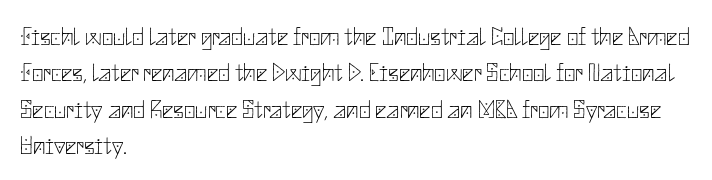
Q: Is the text bold? A: No.
Q: Is the text italic (slanted)? A: No, it is upright.
Q: Is the text underlined? A: No.
Q: How is the paragraph aligned? A: Left-aligned.
Q: Is the spacing between letters normal or unusually wide? A: Normal.
Q: Is the spacing between lines tight, normal or loose? A: Normal.
